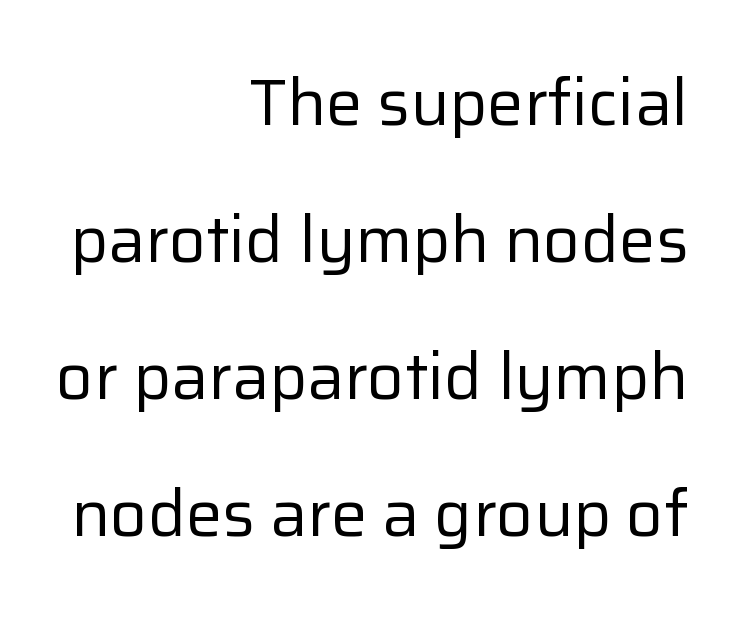
Check where the strokes stop: nothing finishes them off — pure sans. The rendering anchors every line to the right-hand side. Nothing unusual about the tracking: characters are spaced as the font intends. The typeface has the unassuming heft of standard copy or less.
